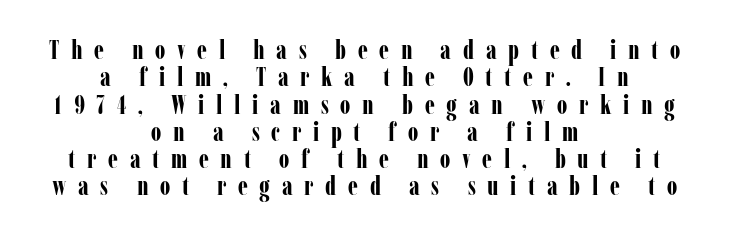
Q: Is the text bold? A: Yes.
Q: Is the text italic (slanted)? A: No, it is upright.
Q: Is the text underlined? A: No.
Q: How is the paragraph aligned? A: Centered.
Q: Is the spacing between letters normal or unusually wide? A: Unusually wide.
Q: Is the spacing between lines tight, normal or loose? A: Tight.
